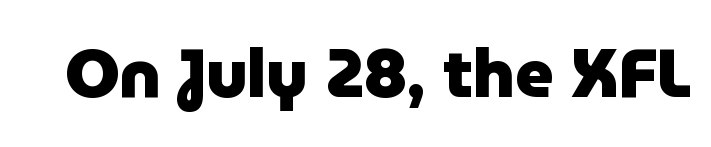
Q: Is the text bold? A: Yes.
Q: Is the text italic (slanted)? A: No, it is upright.
Q: Is the typeface a serif or a sans-serif typeface? A: Sans-serif.
Q: Is the text underlined? A: No.
Q: Is the spacing between letters normal or unusually wide? A: Normal.
Q: Width (condensed, normal, or wide)? A: Normal.
Q: Stroke contrast? A: Low.
Q: x-height? A: Medium.
Q: Monospaced? A: No.
